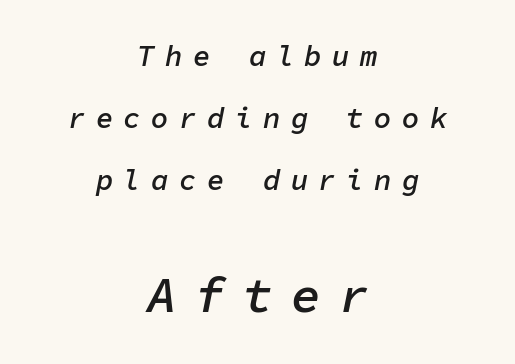
Here the designer chose a console-style face with uniform glyph widths. Line starts and ends both wander, symmetrically. Small over large — that's the arrangement of the two blocks here. The rendering uses a large line-height, opening up the rows. The type is letterspaced generously, with wide tracking.
